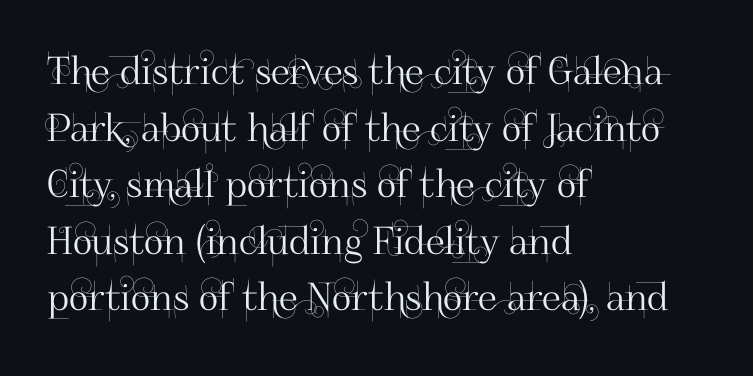
The strip under each line holds only bare page. Here the designer chose a conventional face with non-uniform glyph widths. Tracking value appears to be zero — textbook default spacing. The text was rendered using a sans face with plain stroke endings. The line-height multiplier appears to be the usual default. The font's upright variant was chosen for this text.
